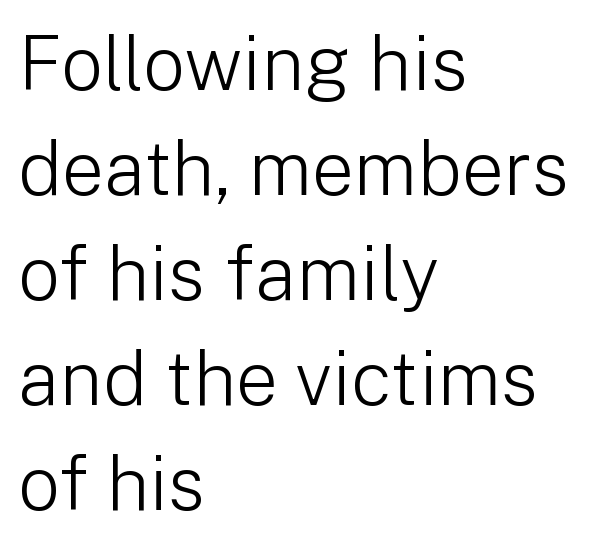
Is the letter spacing exaggerated? No — it looks like the ordinary default. The ragged edge is on the right, which tells us the setting is flush left. Ascenders rise straight up at ninety degrees. Quick note: interline space is typical.
